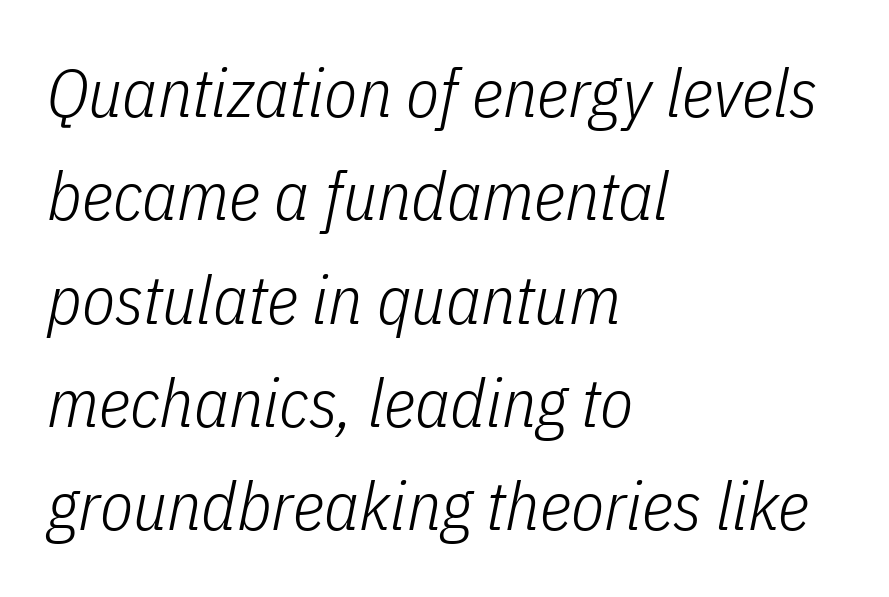
{"italic": "yes", "lean": "right", "slant_degrees": 11, "bold": "no", "weight": "light", "width": "condensed", "stroke_contrast": "low", "x_height": "medium", "monospaced": "no", "underline": "no", "align": "left", "line_spacing": "normal", "line_spacing_ratio": 1.52, "letter_spacing": "normal", "letter_spacing_em": 0.0, "glyph_px": 68}
